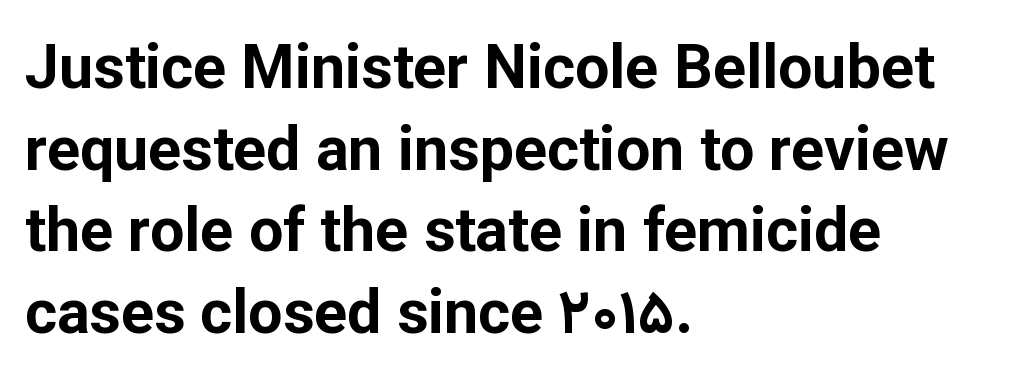
{"serif": "no", "italic": "no", "bold": "yes", "weight": "bold", "width": "normal", "stroke_contrast": "low", "x_height": "medium", "monospaced": "no", "underline": "no", "align": "left", "line_spacing": "normal", "line_spacing_ratio": 1.34, "letter_spacing": "normal", "letter_spacing_em": 0.0, "glyph_px": 61}
